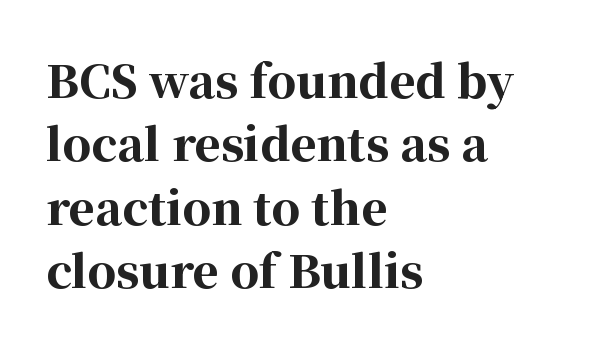
Q: Is the text bold? A: Yes.
Q: Is the text italic (slanted)? A: No, it is upright.
Q: Is the typeface a serif or a sans-serif typeface? A: Serif.
Q: Is the text underlined? A: No.
Q: How is the paragraph aligned? A: Left-aligned.
Q: Is the spacing between letters normal or unusually wide? A: Normal.
Q: Is the spacing between lines tight, normal or loose? A: Normal.
Q: Width (condensed, normal, or wide)? A: Normal.
Q: Stroke contrast? A: High.
Q: x-height? A: Medium.
Q: Monospaced? A: No.
